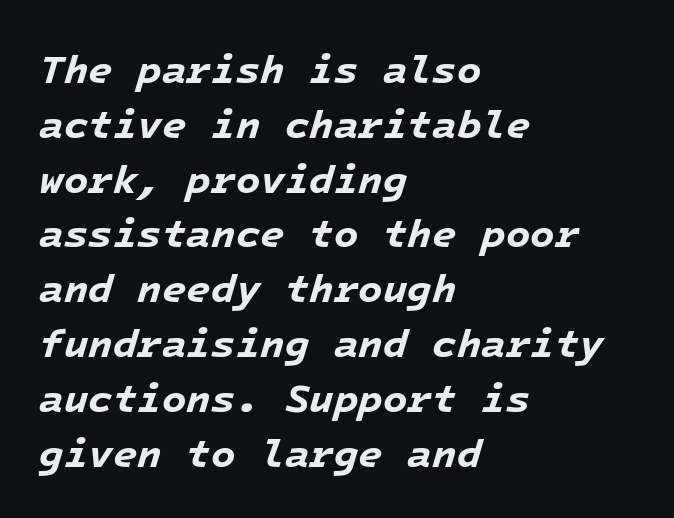
{"italic": "yes", "lean": "right", "slant_degrees": 16, "bold": "yes", "weight": "bold", "width": "normal", "stroke_contrast": "low", "x_height": "medium", "monospaced": "yes", "underline": "no", "align": "left", "line_spacing": "normal", "line_spacing_ratio": 1.37, "letter_spacing": "normal", "letter_spacing_em": 0.0, "glyph_px": 40}
